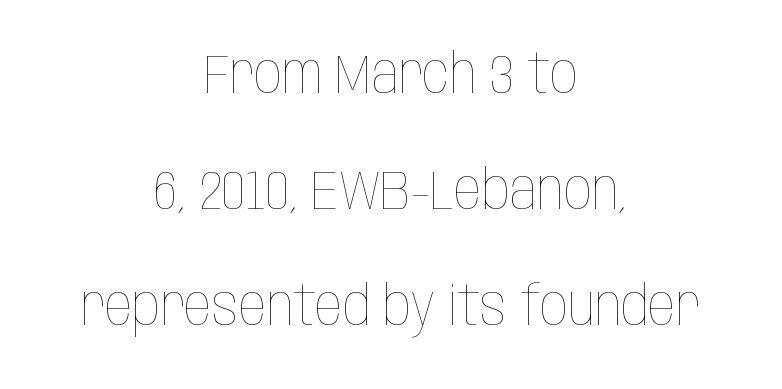
No italicization has been applied; the sample stays upright. The letterforms sit at book weight or below. Does extra space separate the letters? No, they use regular spacing. Note the varied advance widths — an 'i' is clearly narrower than an 'm'.
